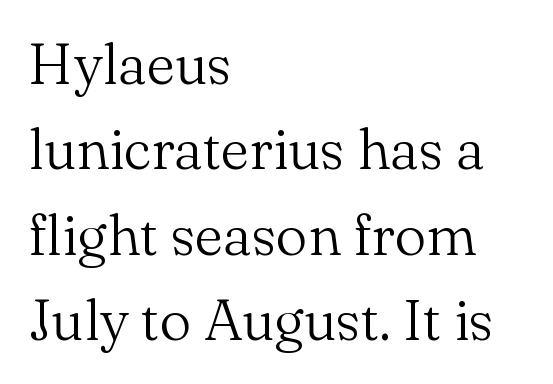
No extra ink here — the face is not bold. Every character sits straight up, as roman type does. Short and long lines alike share a common starting point at left. The string is rendered with underlining switched off. Short note: letters normally spaced. The vertical gap from one line to the next is medium.
